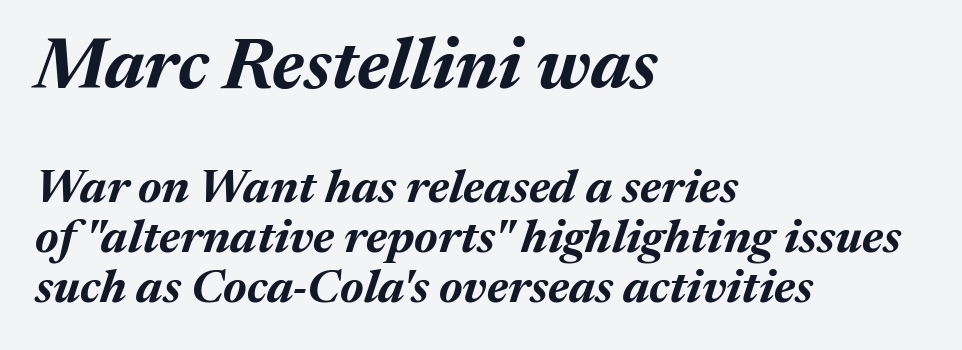
Q: Is the text bold? A: Yes.
Q: Is the text italic (slanted)? A: Yes, it leans right by about 17 degrees.
Q: Is the text underlined? A: No.
Q: How is the paragraph aligned? A: Left-aligned.
Q: Is the spacing between letters normal or unusually wide? A: Normal.
Q: Is the spacing between lines tight, normal or loose? A: Tight.
Q: Which block of text is set in a larger size, the first (top) or the second (bottom)? A: The first (top) one.
Q: Width (condensed, normal, or wide)? A: Normal.
Q: Stroke contrast? A: Medium.
Q: x-height? A: Medium.
Q: Monospaced? A: No.
